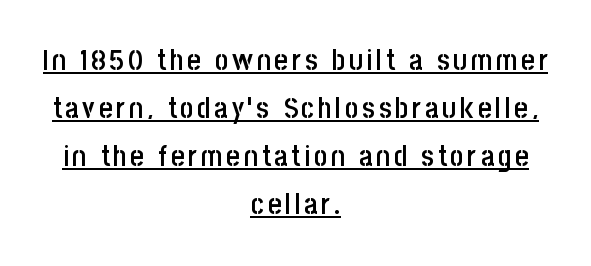
Q: Is the text bold? A: Semi-bold.
Q: Is the text italic (slanted)? A: No, it is upright.
Q: Is the typeface a serif or a sans-serif typeface? A: Sans-serif.
Q: Is the text underlined? A: Yes.
Q: How is the paragraph aligned? A: Centered.
Q: Is the spacing between lines tight, normal or loose? A: Normal.
Q: Width (condensed, normal, or wide)? A: Condensed.
Q: Stroke contrast? A: Low.
Q: x-height? A: Large.
Q: Monospaced? A: No.
